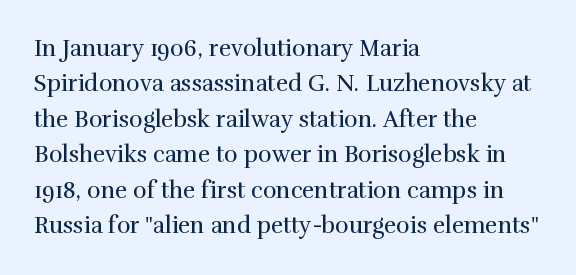
Q: Is the text bold? A: No.
Q: Is the text italic (slanted)? A: No, it is upright.
Q: Is the text underlined? A: No.
Q: How is the paragraph aligned? A: Left-aligned.
Q: Is the spacing between letters normal or unusually wide? A: Normal.
Q: Is the spacing between lines tight, normal or loose? A: Normal.
